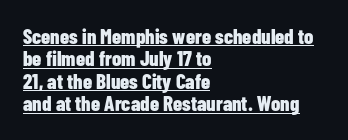
{"italic": "no", "bold": "yes", "underline": "yes", "align": "left", "line_spacing": "tight", "line_spacing_ratio": 1.07, "letter_spacing": "normal", "letter_spacing_em": 0.0, "glyph_px": 21}
